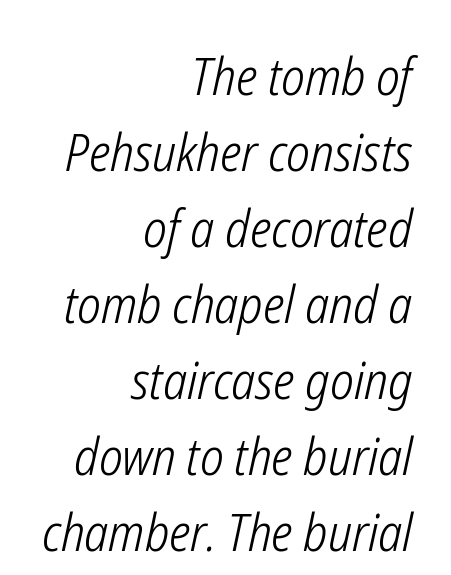
The passage is arranged like a letterhead date or caption credit — flush right. Tracking value appears to be zero — textbook default spacing. The letters look calm and open, with moderate or lighter stems. Vertical spacing — default. Decoration check: the copy has no underline. The axis of the letterforms is tilted away from vertical.
